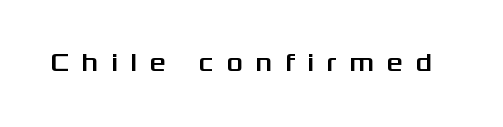
The image shows 26 px text type, upright; set unusually wide letter spacing (+0.47 em), not underlined.
